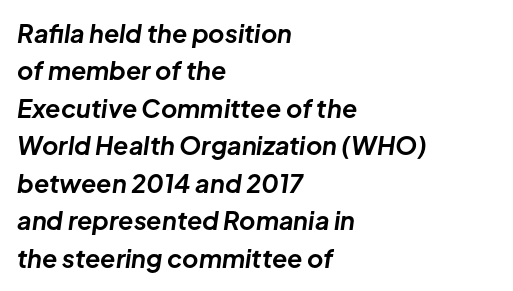
The text block is weighted toward the left margin, trailing off unevenly rightward. Regular leading. No extra tracking has been applied to these lines. Emphasis by weight is at full strength: bold.
